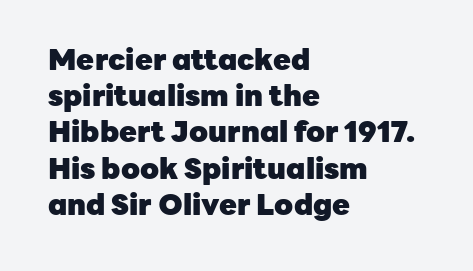
{"serif": "no", "italic": "no", "bold": "yes", "weight": "heavy", "width": "normal", "stroke_contrast": "low", "x_height": "medium", "monospaced": "no", "underline": "no", "align": "left", "line_spacing": "normal", "line_spacing_ratio": 1.25, "letter_spacing": "normal", "letter_spacing_em": 0.0, "glyph_px": 29}
